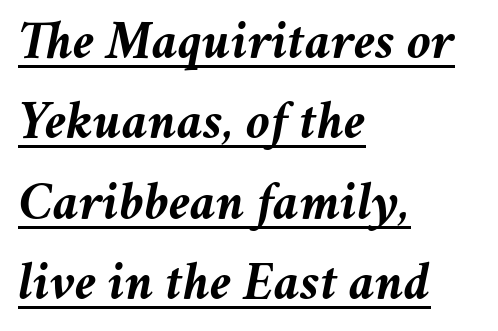
{"italic": "yes", "lean": "right", "slant_degrees": 11, "bold": "yes", "weight": "semibold", "width": "normal", "stroke_contrast": "medium", "x_height": "medium", "monospaced": "no", "underline": "yes", "align": "left", "line_spacing": "normal", "line_spacing_ratio": 1.46, "letter_spacing": "normal", "letter_spacing_em": 0.0, "glyph_px": 55}
